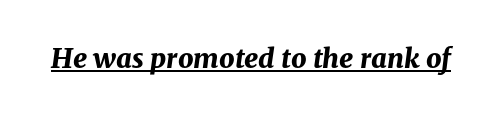
The image shows 27 px bold type, italic (leaning right); set normal letter spacing, underlined.
